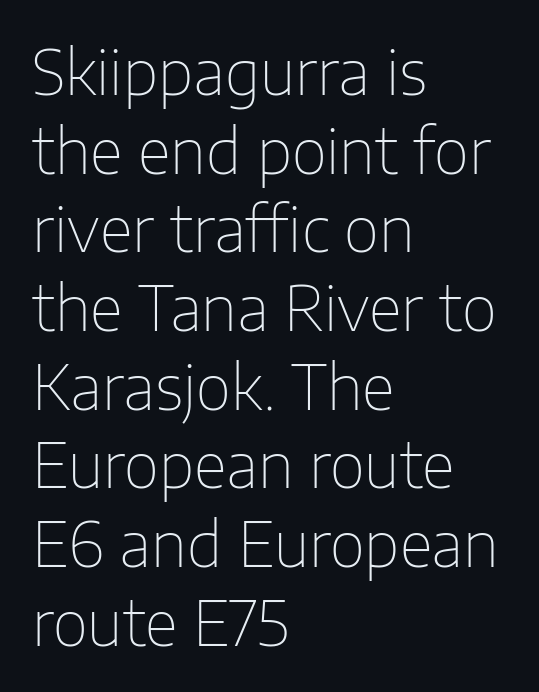
The image shows 61 px thin sans-serif type, upright; set left-aligned, normal line spacing (1.29x), normal letter spacing, not underlined; low stroke contrast and a medium x-height.
